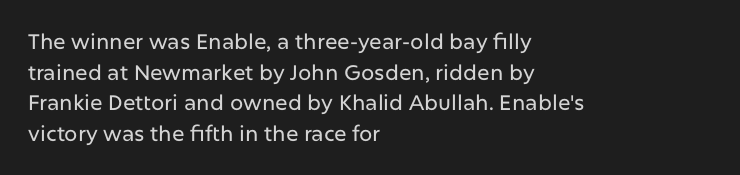
Style check: upright. Quick note: interline space is typical. This sample uses plain, unmodified letter spacing. In CSS terms this would be text-align: left.
